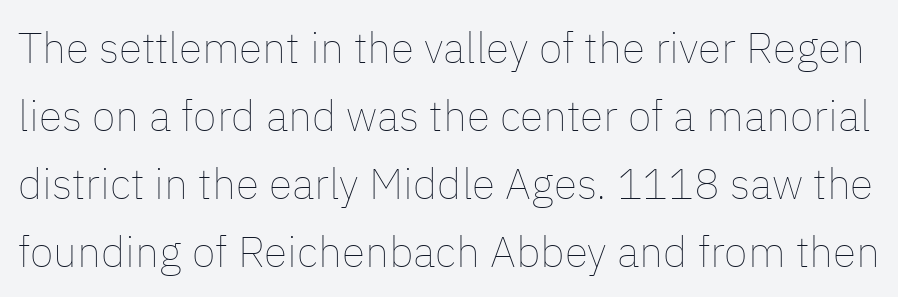
{"italic": "no", "bold": "no", "weight": "thin", "width": "normal", "stroke_contrast": "low", "x_height": "medium", "monospaced": "no", "underline": "no", "line_spacing": "normal", "line_spacing_ratio": 1.58, "letter_spacing": "normal", "letter_spacing_em": 0.0, "glyph_px": 43}
